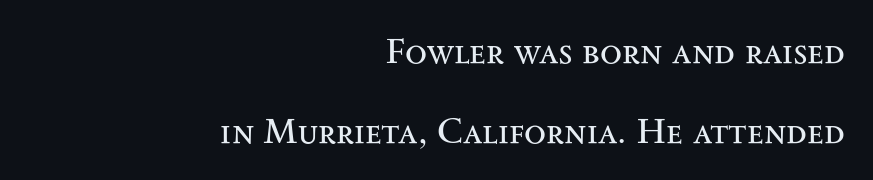
{"serif": "yes", "italic": "no", "bold": "no", "weight": "regular", "width": "wide", "stroke_contrast": "medium", "x_height": "small", "monospaced": "no", "underline": "no", "align": "right", "line_spacing": "loose", "line_spacing_ratio": 2.21, "letter_spacing": "normal", "letter_spacing_em": 0.0, "glyph_px": 36}
